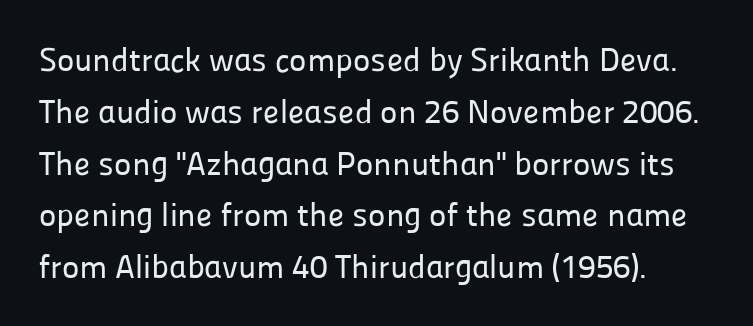
{"serif": "no", "italic": "no", "width": "normal", "stroke_contrast": "low", "x_height": "medium", "monospaced": "no", "underline": "no", "line_spacing": "normal", "line_spacing_ratio": 1.57, "letter_spacing": "normal", "letter_spacing_em": 0.0, "glyph_px": 33}
